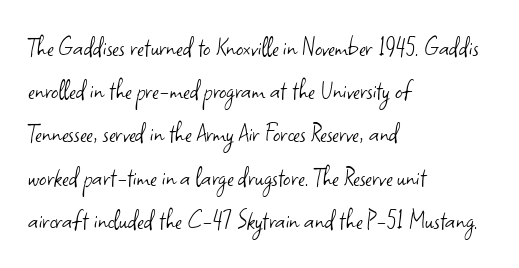
The image shows 29 px light sans-serif type; set left-aligned, normal line spacing (1.49x), normal letter spacing, not underlined; low stroke contrast and a small x-height.
